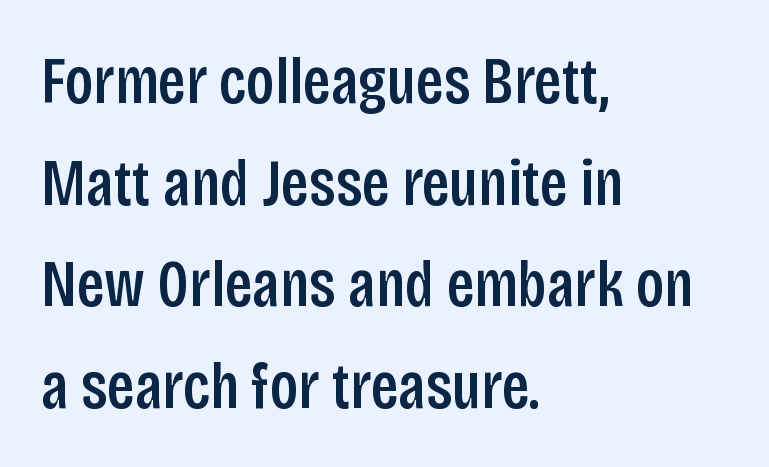
The image shows 66 px condensed sans-serif type, upright; set left-aligned, normal line spacing (1.54x), normal letter spacing, not underlined; low stroke contrast and a large x-height.
